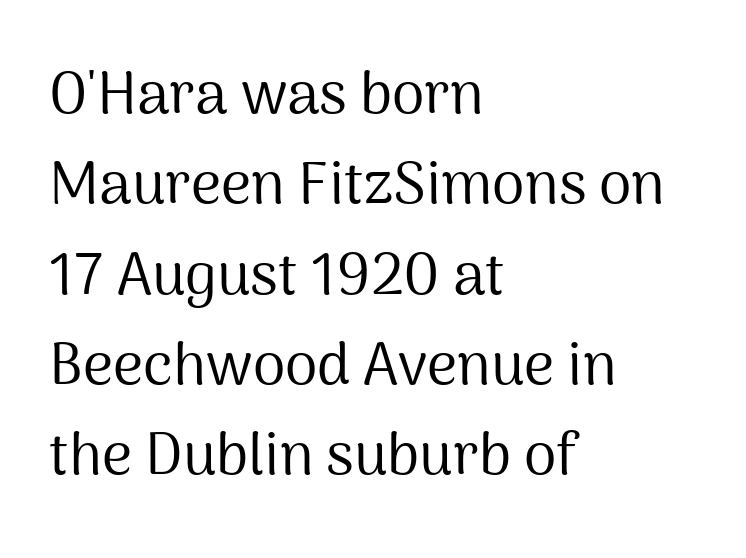
Q: Is the text bold? A: No.
Q: Is the text italic (slanted)? A: No, it is upright.
Q: Is the typeface a serif or a sans-serif typeface? A: Sans-serif.
Q: Is the text underlined? A: No.
Q: How is the paragraph aligned? A: Left-aligned.
Q: Is the spacing between letters normal or unusually wide? A: Normal.
Q: Is the spacing between lines tight, normal or loose? A: Normal.
Q: Width (condensed, normal, or wide)? A: Normal.
Q: Stroke contrast? A: Medium.
Q: x-height? A: Medium.
Q: Monospaced? A: No.
